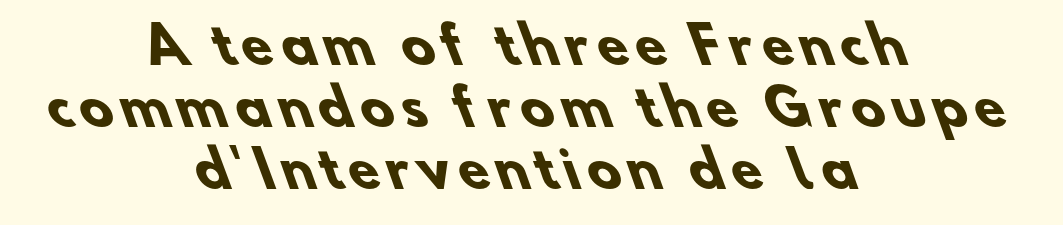
Each letter keeps its own natural width here, so spacing adapts to shape. Where is the straight margin? There isn't one; the lines are centered. The letters are bold, with thick, heavy strokes. The rendering shows plain stroke endings on the letterforms — a sans-serif design. Descenders hang freely into open space.
